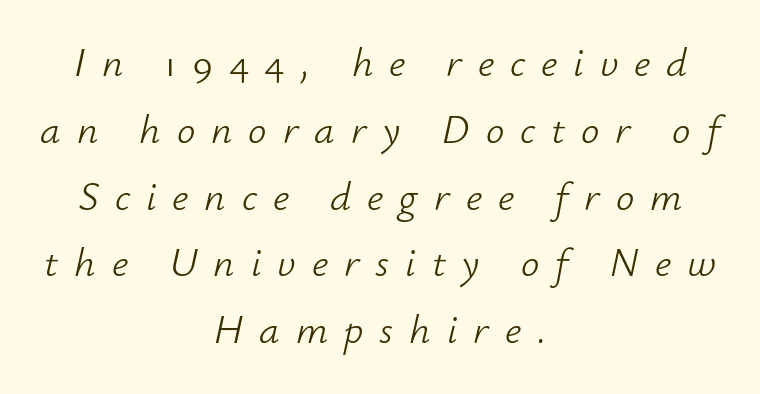
{"italic": "yes", "lean": "right", "slant_degrees": 12, "bold": "no", "weight": "light", "width": "normal", "stroke_contrast": "low", "x_height": "small", "monospaced": "no", "underline": "no", "align": "center", "line_spacing": "normal", "line_spacing_ratio": 1.63, "letter_spacing": "wide", "letter_spacing_em": 0.39, "glyph_px": 41}
